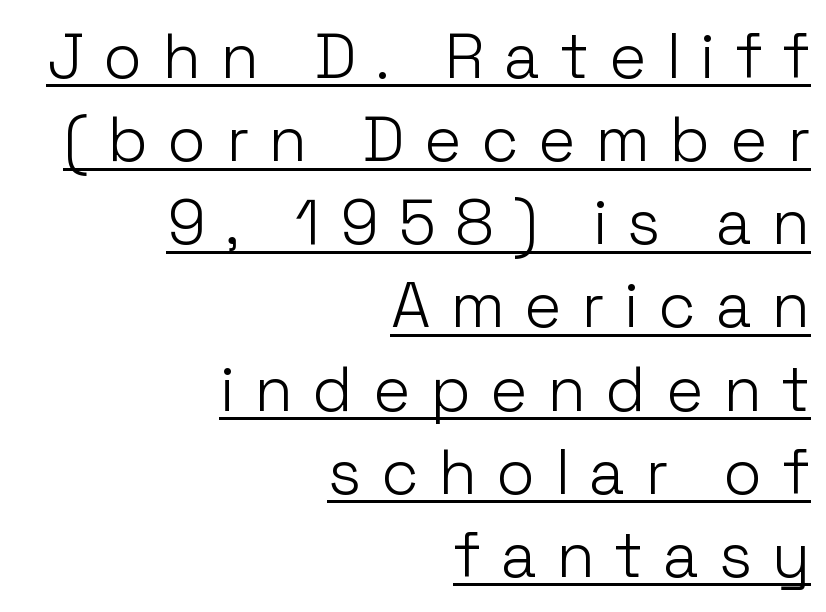
Q: Is the text bold? A: No.
Q: Is the text italic (slanted)? A: No, it is upright.
Q: Is the typeface a serif or a sans-serif typeface? A: Sans-serif.
Q: Is the text underlined? A: Yes.
Q: How is the paragraph aligned? A: Right-aligned.
Q: Is the spacing between letters normal or unusually wide? A: Unusually wide.
Q: Is the spacing between lines tight, normal or loose? A: Normal.
Q: Width (condensed, normal, or wide)? A: Normal.
Q: Stroke contrast? A: Low.
Q: x-height? A: Medium.
Q: Monospaced? A: No.
